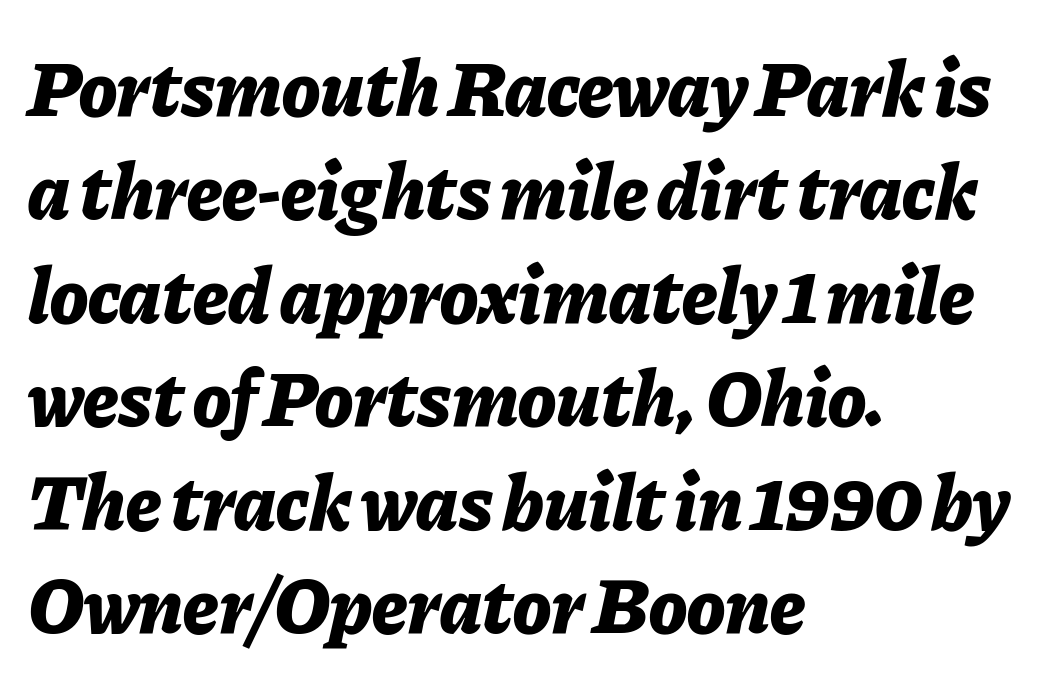
The image shows 79 px bold type, italic (leaning right); set left-aligned, normal line spacing (1.31x), normal letter spacing, not underlined; low stroke contrast and a medium x-height.
